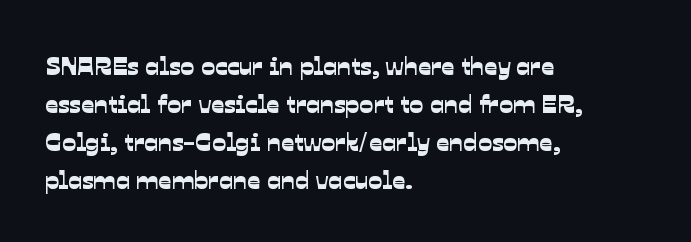
{"underline": "no", "align": "left", "line_spacing": "normal", "line_spacing_ratio": 1.46, "letter_spacing": "normal", "letter_spacing_em": 0.0, "glyph_px": 26}
